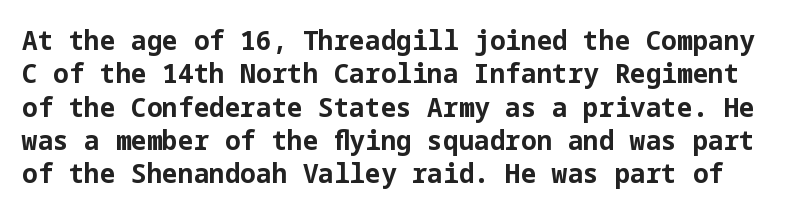
{"italic": "no", "bold": "yes", "underline": "no", "line_spacing": "normal", "line_spacing_ratio": 1.28, "letter_spacing": "normal", "letter_spacing_em": 0.0, "glyph_px": 26}
